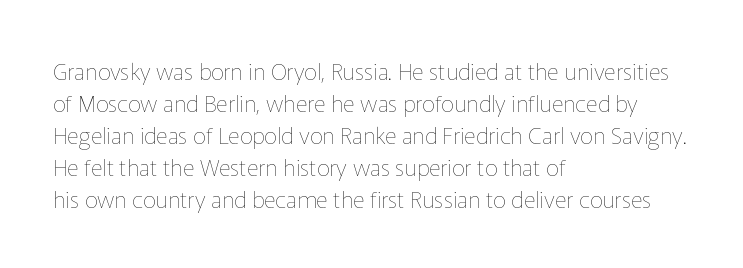
Caption: standard tracking, unaltered. Does the leading feel generous? No, just average. The lines are quadded left. Check the space under the baseline: it is left empty.
